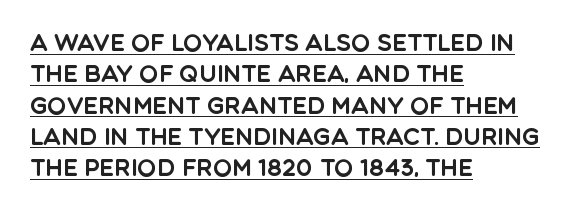
You can tell it's not italic because the verticals are truly vertical. The lines in this sample share a left origin and differ only in where they stop. Underline: present. Evenly set lines give the paragraph a standard silhouette. Characters follow at the spacing the type designer built in.
